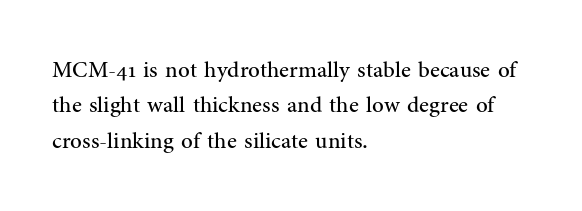
{"italic": "no", "bold": "no", "underline": "no", "align": "left", "line_spacing": "normal", "line_spacing_ratio": 1.54, "letter_spacing": "normal", "letter_spacing_em": 0.0, "glyph_px": 23}
